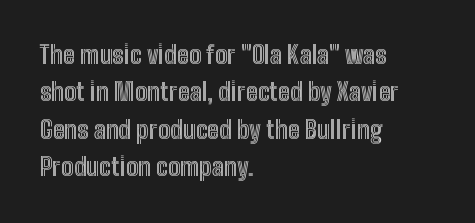
Quick note: interline space is typical. Ordinary non-slanted type is in use. The glyphs are unaccompanied by any horizontal stroke below them. The setting favours the left margin, as ordinary paragraphs usually do.
